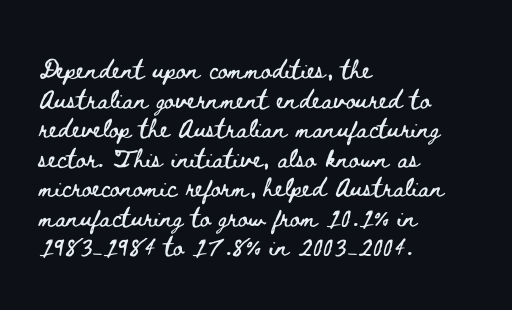
The image shows 24 px text type; set left-aligned, line spacing 1.23x, normal letter spacing, not underlined.
